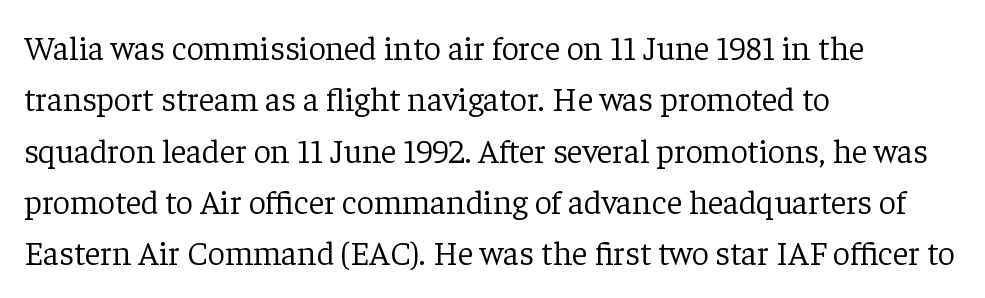
{"serif": "yes", "italic": "no", "bold": "no", "weight": "light", "width": "normal", "stroke_contrast": "low", "x_height": "medium", "monospaced": "no", "underline": "no", "align": "left", "line_spacing": "normal", "line_spacing_ratio": 1.51, "letter_spacing": "normal", "letter_spacing_em": 0.0, "glyph_px": 34}
